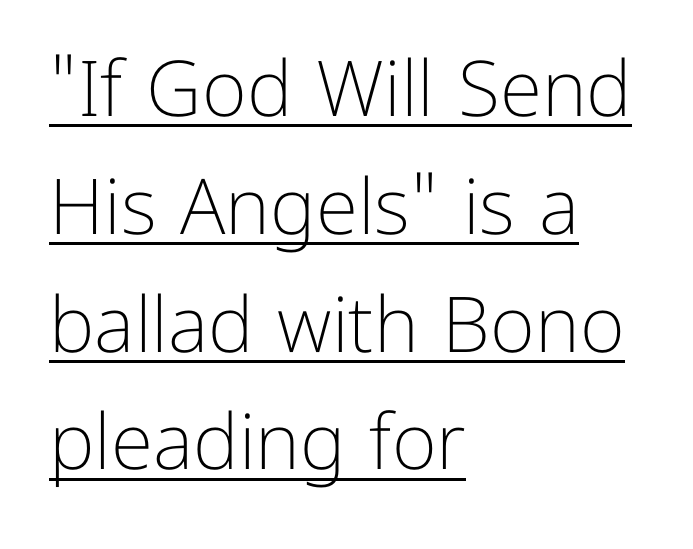
Q: Is the text bold? A: No.
Q: Is the text italic (slanted)? A: No, it is upright.
Q: Is the typeface a serif or a sans-serif typeface? A: Sans-serif.
Q: Is the text underlined? A: Yes.
Q: How is the paragraph aligned? A: Left-aligned.
Q: Is the spacing between letters normal or unusually wide? A: Normal.
Q: Is the spacing between lines tight, normal or loose? A: Normal.
Q: Width (condensed, normal, or wide)? A: Normal.
Q: Stroke contrast? A: Low.
Q: x-height? A: Medium.
Q: Monospaced? A: No.
